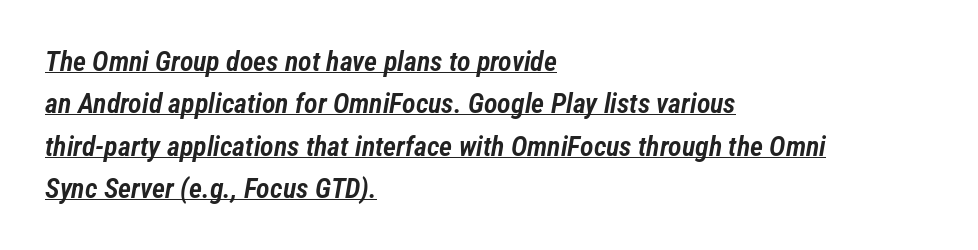
The image shows 28 px semibold, condensed type, italic (leaning right); set left-aligned, normal line spacing (1.51x), normal letter spacing, underlined; low stroke contrast and a medium x-height.
